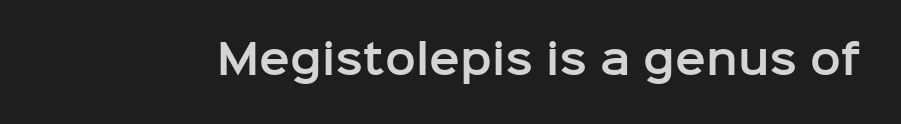
Q: Is the text italic (slanted)? A: No, it is upright.
Q: Is the typeface a serif or a sans-serif typeface? A: Sans-serif.
Q: Is the text underlined? A: No.
Q: Is the spacing between letters normal or unusually wide? A: Normal.
Q: Width (condensed, normal, or wide)? A: Normal.
Q: Stroke contrast? A: Low.
Q: x-height? A: Medium.
Q: Monospaced? A: No.
